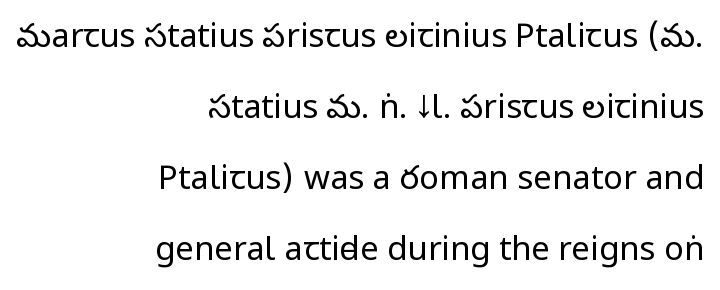
Q: Is the text bold? A: No.
Q: Is the text italic (slanted)? A: No, it is upright.
Q: Is the typeface a serif or a sans-serif typeface? A: Sans-serif.
Q: Is the text underlined? A: No.
Q: How is the paragraph aligned? A: Right-aligned.
Q: Is the spacing between letters normal or unusually wide? A: Normal.
Q: Is the spacing between lines tight, normal or loose? A: Loose.
Q: Width (condensed, normal, or wide)? A: Condensed.
Q: Stroke contrast? A: Low.
Q: x-height? A: Large.
Q: Monospaced? A: No.
